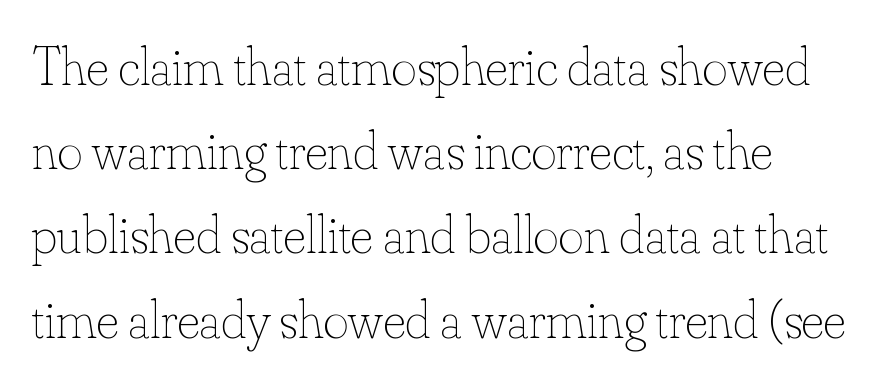
The image shows 54 px thin type, upright; set left-aligned, normal line spacing (1.56x), normal letter spacing, not underlined; low stroke contrast and a small x-height.
